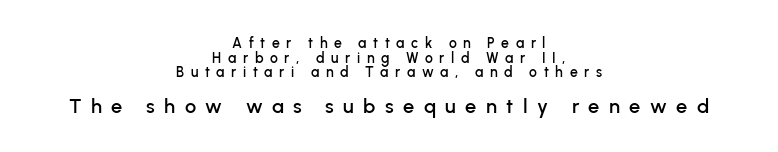
Q: Is the text italic (slanted)? A: No, it is upright.
Q: Is the text underlined? A: No.
Q: How is the paragraph aligned? A: Centered.
Q: Is the spacing between letters normal or unusually wide? A: Unusually wide.
Q: Is the spacing between lines tight, normal or loose? A: Tight.
Q: Which block of text is set in a larger size, the first (top) or the second (bottom)? A: The second (bottom) one.
